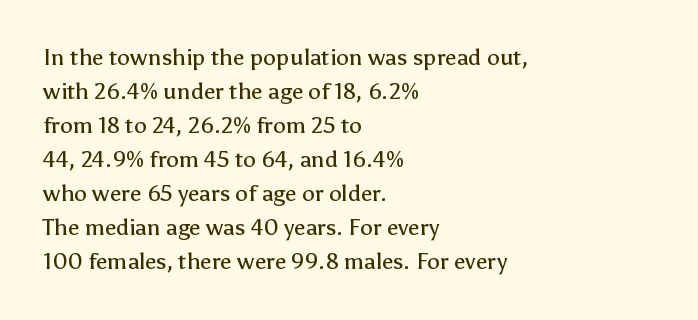
Q: Is the text bold? A: No.
Q: Is the text italic (slanted)? A: No, it is upright.
Q: Is the text underlined? A: No.
Q: How is the paragraph aligned? A: Left-aligned.
Q: Is the spacing between letters normal or unusually wide? A: Normal.
Q: Is the spacing between lines tight, normal or loose? A: Normal.
